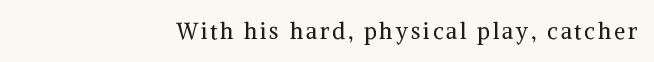
Q: Is the text bold? A: No.
Q: Is the text italic (slanted)? A: No, it is upright.
Q: Is the text underlined? A: No.
Q: How is the paragraph aligned? A: Right-aligned.
